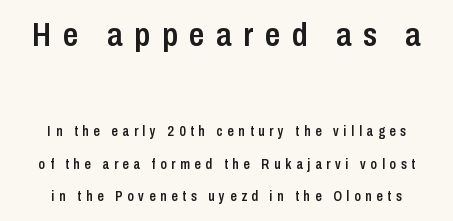
A semibold gives these letters moderate extra thickness, short of bold. Each letter's strokes conclude bluntly, with no projecting serifs. Quick note: not italic, upright. Loose tracking; the words dissolve into strings of separated letters. Whoever set this chose breathing room over compactness in the vertical rhythm.
